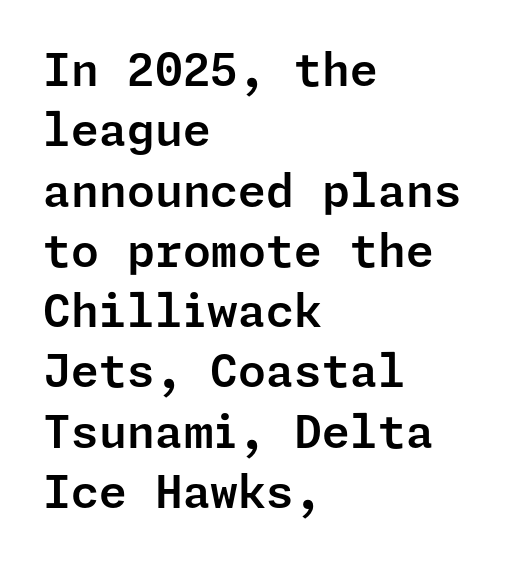
{"serif": "no", "italic": "no", "width": "normal", "stroke_contrast": "low", "x_height": "medium", "underline": "no", "align": "left", "line_spacing": "normal", "line_spacing_ratio": 1.34, "letter_spacing": "normal", "letter_spacing_em": 0.0, "glyph_px": 45}
